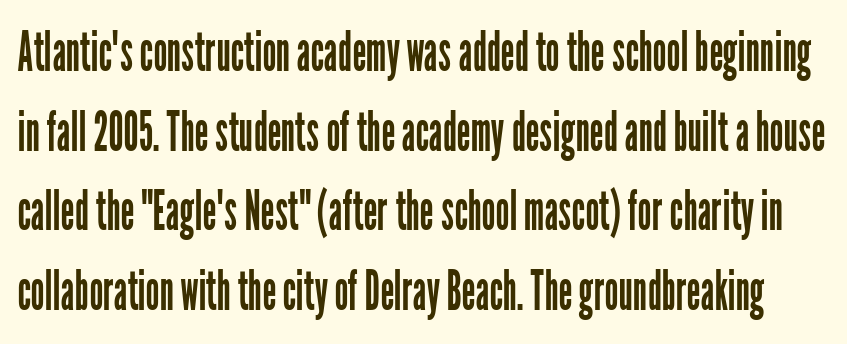
If you drew a line through each stem, it would be perfectly vertical. Nothing unusual about the tracking: characters are spaced as the font intends. The passage shown is typed in a proportional face where columns would drift. Interline gaps are of average width in this sample.
